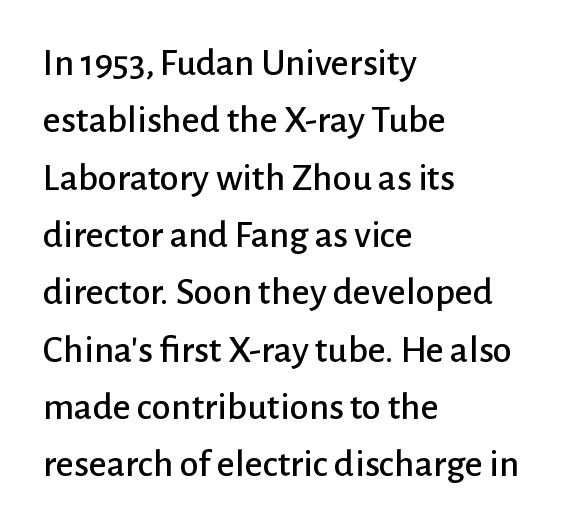
Q: Is the text italic (slanted)? A: No, it is upright.
Q: Is the typeface a serif or a sans-serif typeface? A: Sans-serif.
Q: Is the text underlined? A: No.
Q: How is the paragraph aligned? A: Left-aligned.
Q: Is the spacing between letters normal or unusually wide? A: Normal.
Q: Is the spacing between lines tight, normal or loose? A: Normal.
Q: Width (condensed, normal, or wide)? A: Normal.
Q: Stroke contrast? A: Low.
Q: x-height? A: Medium.
Q: Monospaced? A: No.
